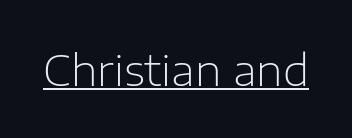
{"serif": "no", "italic": "no", "bold": "no", "weight": "light", "width": "normal", "stroke_contrast": "low", "x_height": "medium", "monospaced": "no", "underline": "yes", "letter_spacing": "normal", "letter_spacing_em": 0.0, "glyph_px": 42}
